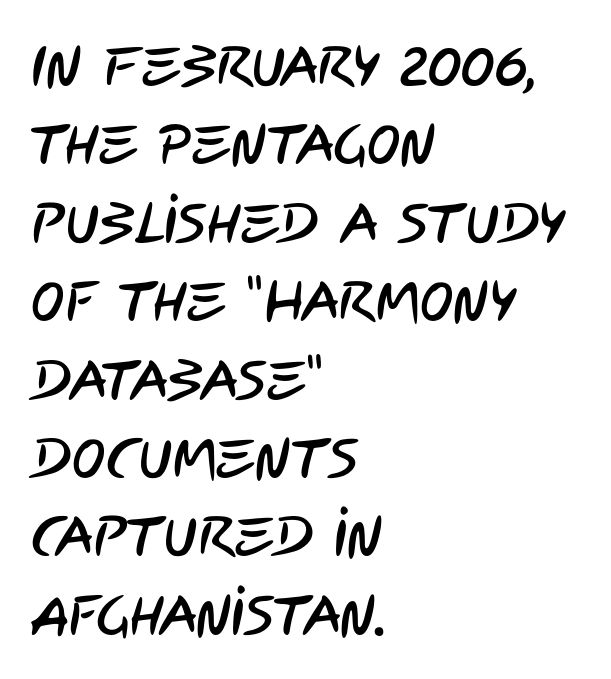
Typographically, this falls in the sans-serif category. Horizontal bands of white between lines are of average thickness. The passage shown is typed in a proportional face where columns would drift. The text block is weighted toward the left margin, trailing off unevenly rightward. Words appear dense and cohesive because spacing is normal. Only glyphs here, with clear space below each row.
